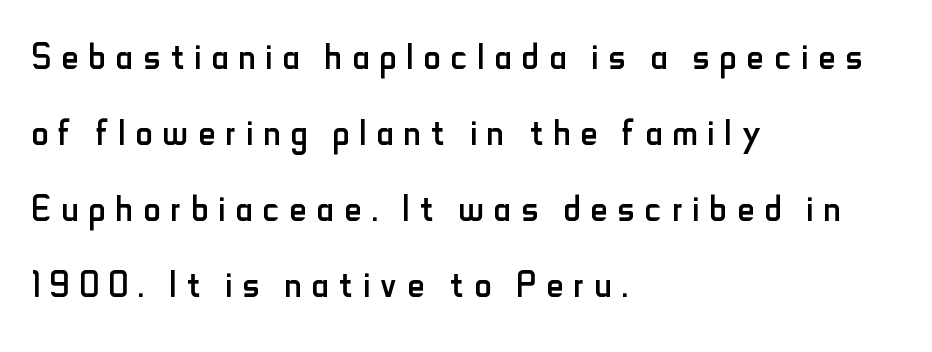
These lines are rendered in a variable-pitch font. All the whitespace from short lines collects on the right. The font family rendered here belongs to the sans-serif group. Stem width sits at or under what a default text font uses. If you drew a line through each stem, it would be perfectly vertical.
